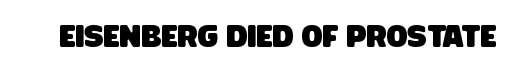
Q: Is the typeface a serif or a sans-serif typeface? A: Sans-serif.
Q: Is the text underlined? A: No.
Q: Is the spacing between letters normal or unusually wide? A: Normal.
Q: Width (condensed, normal, or wide)? A: Condensed.
Q: Stroke contrast? A: Low.
Q: x-height? A: Large.
Q: Monospaced? A: No.
